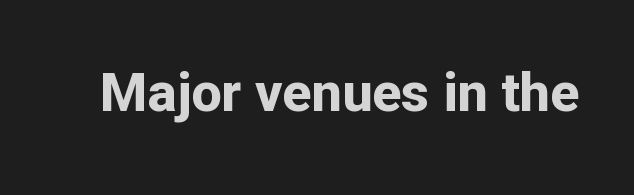
{"serif": "no", "italic": "no", "bold": "yes", "weight": "bold", "width": "normal", "stroke_contrast": "low", "x_height": "medium", "monospaced": "no", "underline": "no", "letter_spacing": "normal", "letter_spacing_em": 0.0, "glyph_px": 54}
